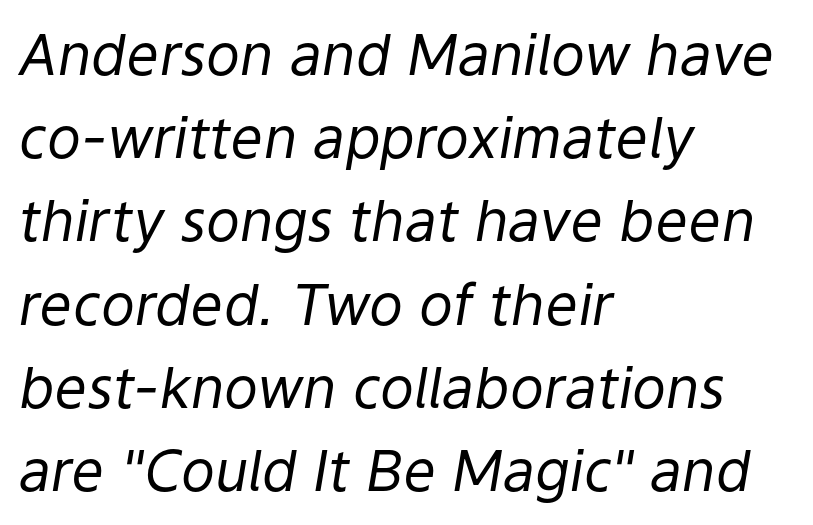
The image shows 57 px regular-weight type, italic (leaning right); set left-aligned, normal line spacing (1.46x), normal letter spacing, not underlined; low stroke contrast and a medium x-height.
